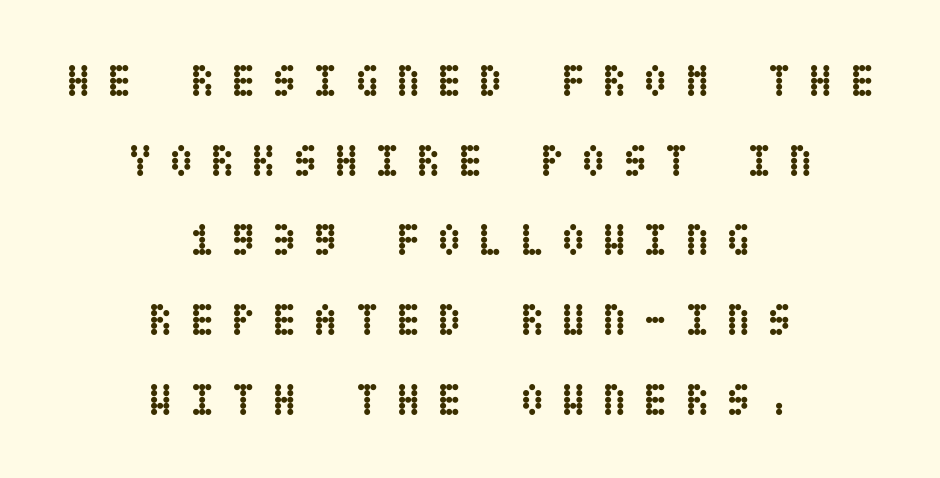
The line texture is sparse and dotted thanks to wide tracking. Plenty of ink on the page — the face is bold. One-word summary of the alignment: center. Quick note: not italic, upright. Glance below the letters and you will spot only blank space.
